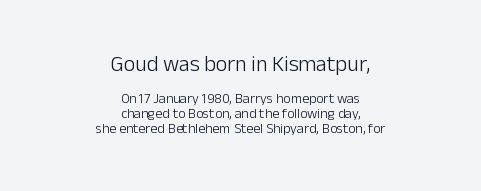
Q: Is the text bold? A: No.
Q: Is the text italic (slanted)? A: No, it is upright.
Q: Is the text underlined? A: No.
Q: How is the paragraph aligned? A: Centered.
Q: Is the spacing between letters normal or unusually wide? A: Normal.
Q: Is the spacing between lines tight, normal or loose? A: Tight.
Q: Which block of text is set in a larger size, the first (top) or the second (bottom)? A: The first (top) one.
